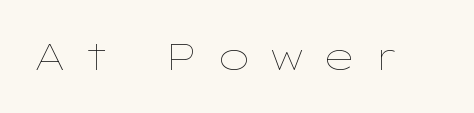
Think standard paragraph weight, or any step lighter than that. Is this a fixed-width face? No — the glyphs have proportional, varying widths. Spacing between characters has been opened up far beyond the box default. Any mark beneath the type? The region is blank. The lettering stays uniformly vertical, giving the passage a roman look.
